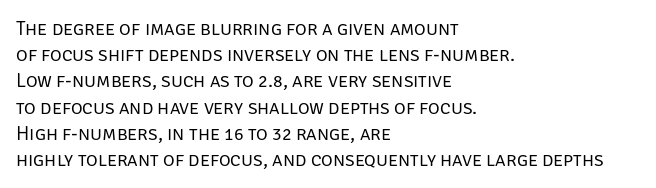
No chunkiness to these letters — they're not bold. Alignment: flush left. Do the letters lean? They stand straight. Horizontal bands of white between lines are of average thickness. Has an underline been added? It has not. Is the letter spacing exaggerated? No — it looks like the ordinary default.
